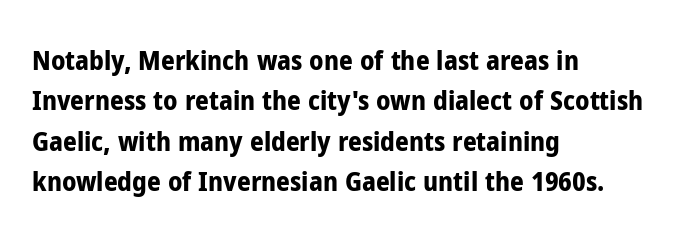
{"italic": "no", "bold": "yes", "underline": "no", "align": "left", "line_spacing": "normal", "line_spacing_ratio": 1.5, "letter_spacing": "normal", "letter_spacing_em": 0.0, "glyph_px": 27}
